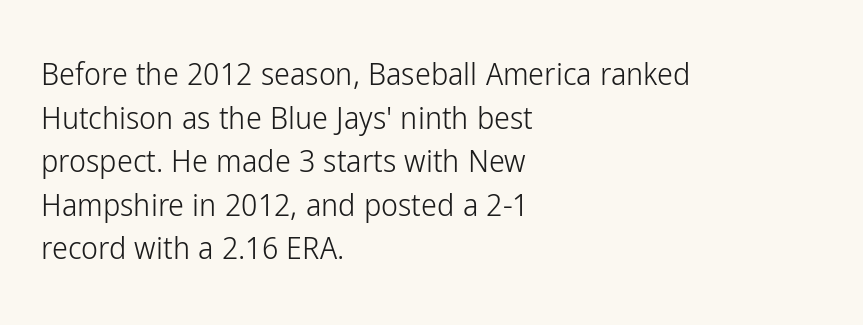
The image shows 32 px light, condensed sans-serif type, upright; set left-aligned, normal line spacing (1.36x), normal letter spacing, not underlined; low stroke contrast and a medium x-height.
